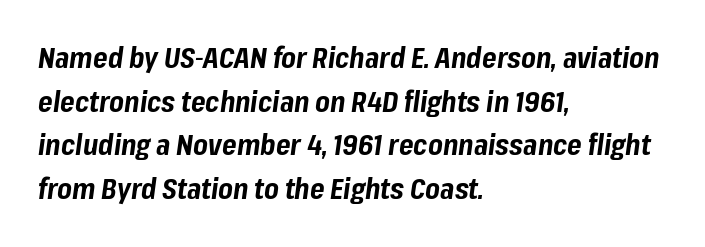
The image shows 28 px bold type, italic (leaning right); set left-aligned, normal line spacing (1.56x), normal letter spacing, not underlined; low stroke contrast and a medium x-height.
